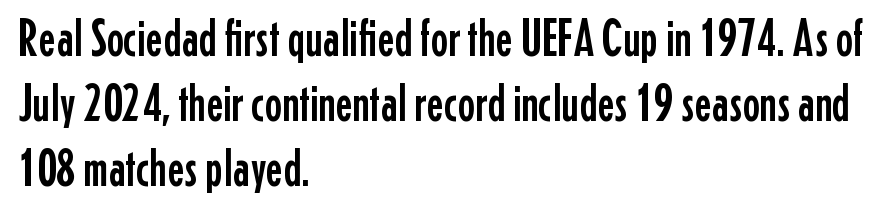
Q: Is the text italic (slanted)? A: No, it is upright.
Q: Is the typeface a serif or a sans-serif typeface? A: Sans-serif.
Q: Is the text underlined? A: No.
Q: How is the paragraph aligned? A: Left-aligned.
Q: Is the spacing between letters normal or unusually wide? A: Normal.
Q: Is the spacing between lines tight, normal or loose? A: Normal.
Q: Width (condensed, normal, or wide)? A: Condensed.
Q: Stroke contrast? A: Low.
Q: x-height? A: Medium.
Q: Monospaced? A: No.
